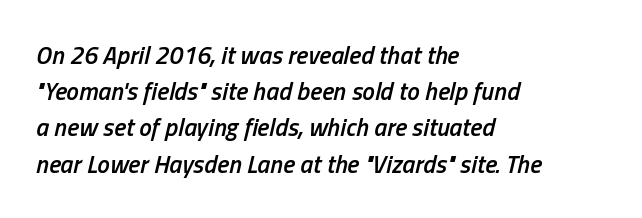
The image shows 25 px text type, italic (leaning right); set left-aligned, normal line spacing (1.45x), normal letter spacing, not underlined.
